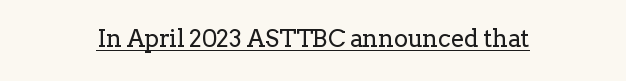
Underlined type. When letters stand straight like this, we call the style roman or upright. The line texture is even and compact thanks to regular tracking. The strokes carry an ordinary text weight at most.
